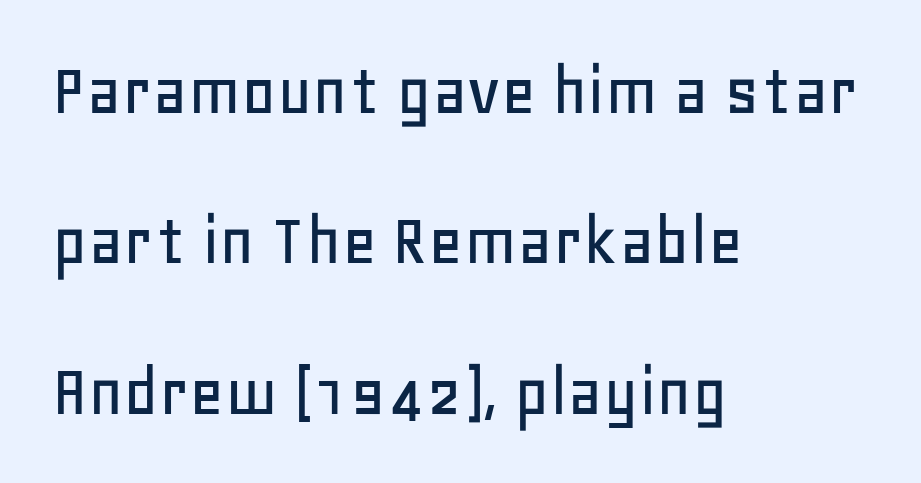
{"serif": "no", "italic": "no", "width": "normal", "stroke_contrast": "low", "x_height": "large", "monospaced": "no", "underline": "no", "align": "left", "line_spacing": "loose", "line_spacing_ratio": 1.98, "letter_spacing": "normal", "letter_spacing_em": 0.0, "glyph_px": 76}
